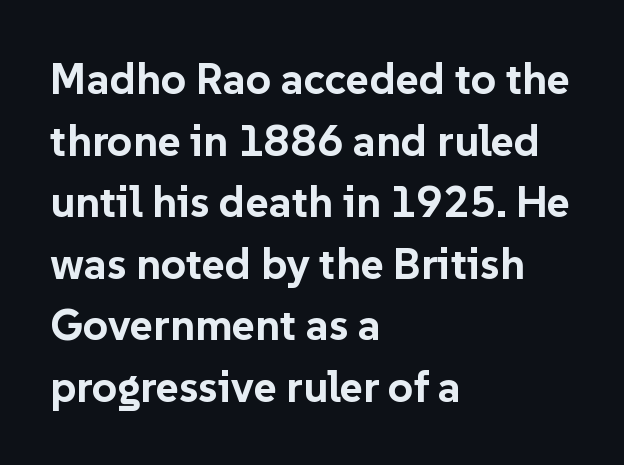
Q: Is the text bold? A: Yes.
Q: Is the text italic (slanted)? A: No, it is upright.
Q: Is the typeface a serif or a sans-serif typeface? A: Sans-serif.
Q: Is the text underlined? A: No.
Q: How is the paragraph aligned? A: Left-aligned.
Q: Is the spacing between letters normal or unusually wide? A: Normal.
Q: Is the spacing between lines tight, normal or loose? A: Normal.
Q: Width (condensed, normal, or wide)? A: Normal.
Q: Stroke contrast? A: Low.
Q: x-height? A: Medium.
Q: Monospaced? A: No.
